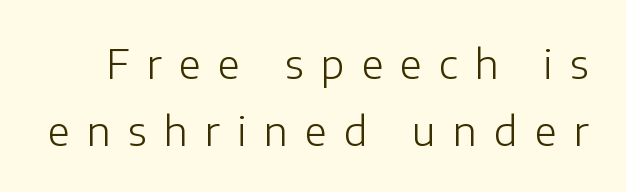
The image shows 40 px light sans-serif type, upright; set normal line spacing (1.67x), unusually wide letter spacing (+0.43 em), not underlined; low stroke contrast and a medium x-height.
